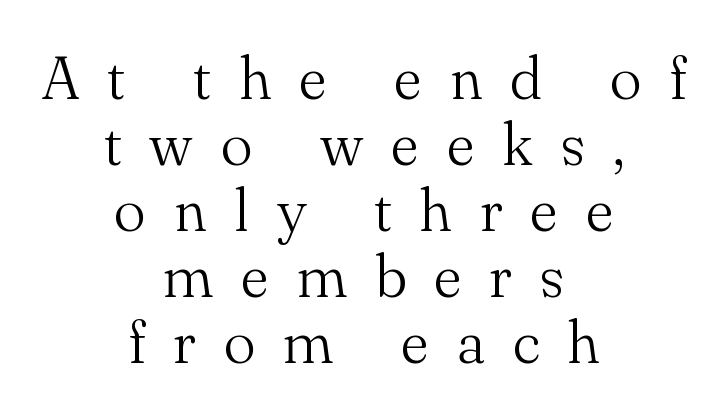
Q: Is the text bold? A: No.
Q: Is the text italic (slanted)? A: No, it is upright.
Q: Is the typeface a serif or a sans-serif typeface? A: Serif.
Q: Is the text underlined? A: No.
Q: How is the paragraph aligned? A: Centered.
Q: Is the spacing between letters normal or unusually wide? A: Unusually wide.
Q: Is the spacing between lines tight, normal or loose? A: Tight.
Q: Width (condensed, normal, or wide)? A: Normal.
Q: Stroke contrast? A: Medium.
Q: x-height? A: Small.
Q: Monospaced? A: No.
